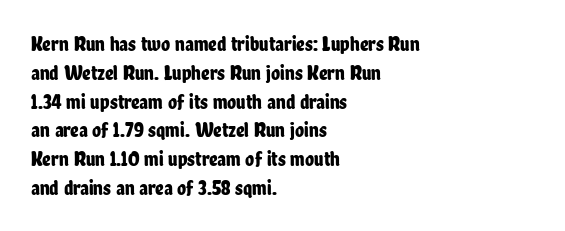
Q: Is the text italic (slanted)? A: No, it is upright.
Q: Is the text underlined? A: No.
Q: How is the paragraph aligned? A: Left-aligned.
Q: Is the spacing between letters normal or unusually wide? A: Normal.
Q: Is the spacing between lines tight, normal or loose? A: Normal.
